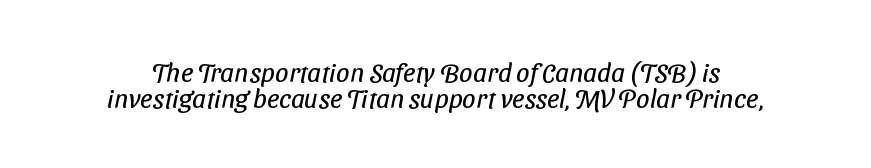
Q: Is the text bold? A: No.
Q: Is the text underlined? A: No.
Q: Is the spacing between letters normal or unusually wide? A: Normal.
Q: Is the spacing between lines tight, normal or loose? A: Tight.
